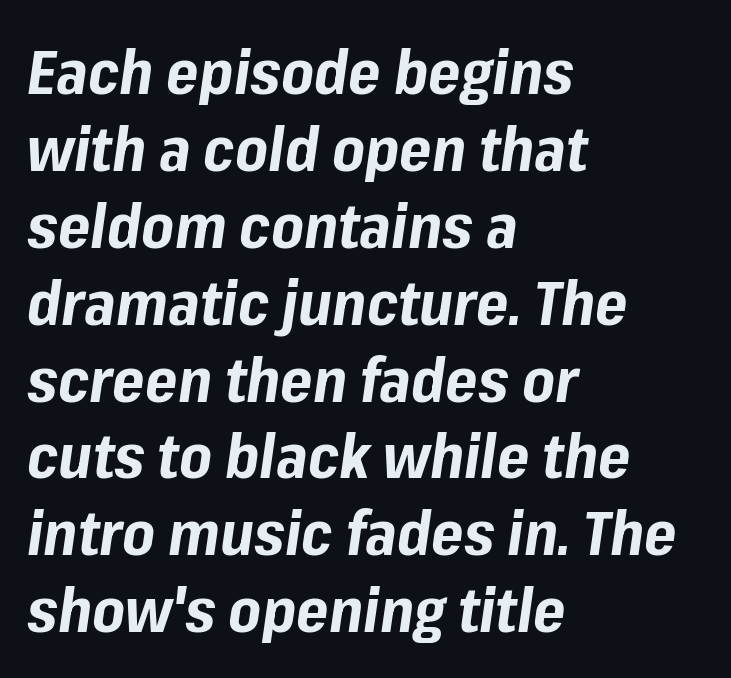
The image shows 62 px bold type, italic (leaning right); set left-aligned, line spacing 1.24x, normal letter spacing, not underlined; low stroke contrast and a medium x-height.
